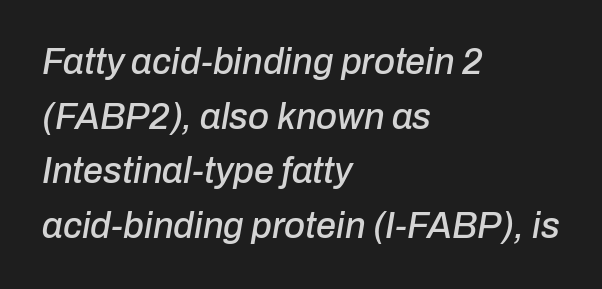
Q: Is the text italic (slanted)? A: Yes, it leans right by about 10 degrees.
Q: Is the text underlined? A: No.
Q: How is the paragraph aligned? A: Left-aligned.
Q: Is the spacing between letters normal or unusually wide? A: Normal.
Q: Is the spacing between lines tight, normal or loose? A: Normal.
Q: Width (condensed, normal, or wide)? A: Normal.
Q: Stroke contrast? A: Low.
Q: x-height? A: Medium.
Q: Monospaced? A: No.
